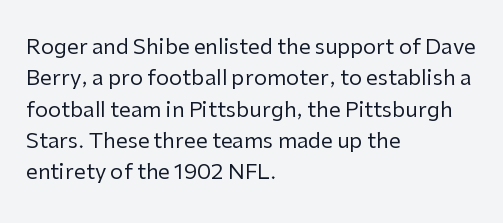
Q: Is the text bold? A: No.
Q: Is the text italic (slanted)? A: No, it is upright.
Q: Is the text underlined? A: No.
Q: How is the paragraph aligned? A: Left-aligned.
Q: Is the spacing between letters normal or unusually wide? A: Normal.
Q: Is the spacing between lines tight, normal or loose? A: Normal.
